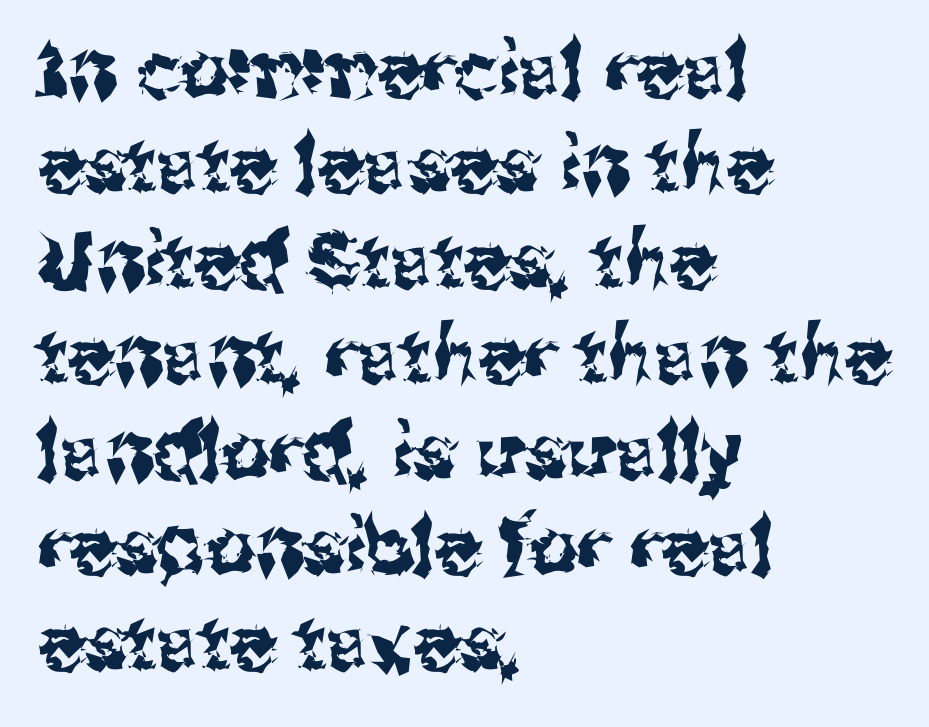
The image shows 77 px sans-serif type, upright; set left-aligned, line spacing 1.24x, normal letter spacing, not underlined; medium stroke contrast and a medium x-height.
